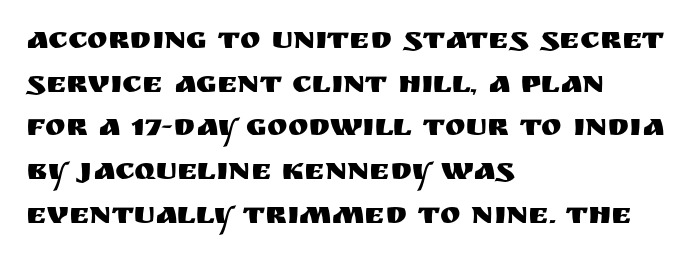
{"serif": "no", "italic": "no", "width": "normal", "stroke_contrast": "medium", "x_height": "large", "monospaced": "no", "underline": "no", "align": "left", "line_spacing": "normal", "line_spacing_ratio": 1.41, "letter_spacing": "normal", "letter_spacing_em": 0.0, "glyph_px": 31}
